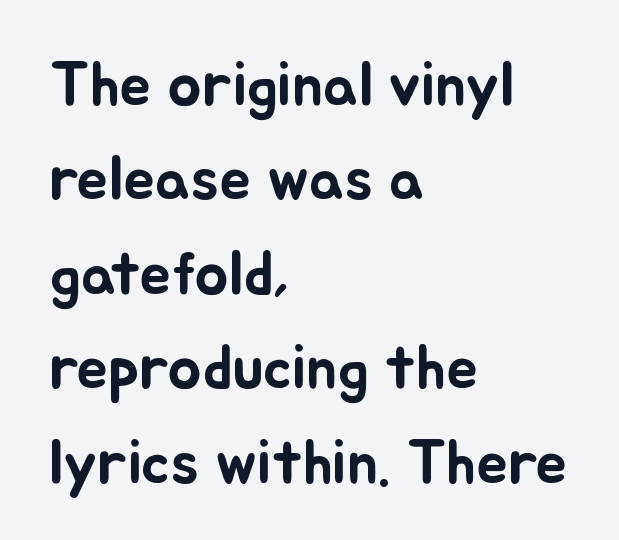
The lettering stays uniformly vertical, giving the passage a roman look. Normally led — the rows are evenly, conventionally spaced. Is the letter spacing exaggerated? No — it looks like the ordinary default. Any mark beneath the type? The region is blank. This rendering uses left alignment, leaving the right contour irregular. Note the varied advance widths — an 'i' is clearly narrower than an 'm'.
